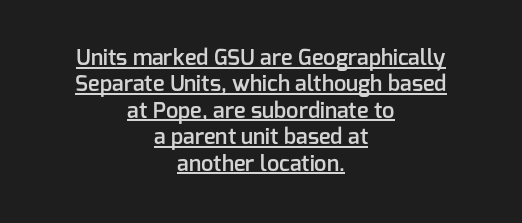
Q: Is the text bold? A: Semi-bold.
Q: Is the text italic (slanted)? A: No, it is upright.
Q: Is the text underlined? A: Yes.
Q: How is the paragraph aligned? A: Centered.
Q: Is the spacing between letters normal or unusually wide? A: Normal.
